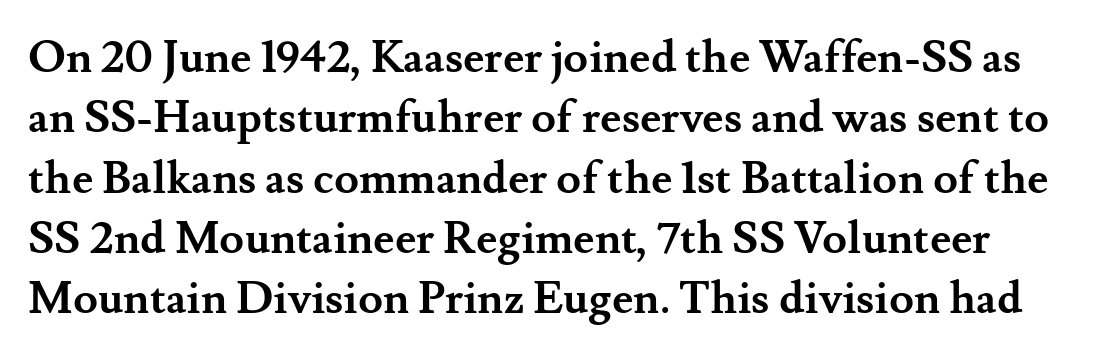
{"serif": "yes", "italic": "no", "bold": "yes", "weight": "semibold", "width": "normal", "stroke_contrast": "medium", "x_height": "small", "monospaced": "no", "underline": "no", "line_spacing": "normal", "line_spacing_ratio": 1.34, "letter_spacing": "normal", "letter_spacing_em": 0.0, "glyph_px": 45}
